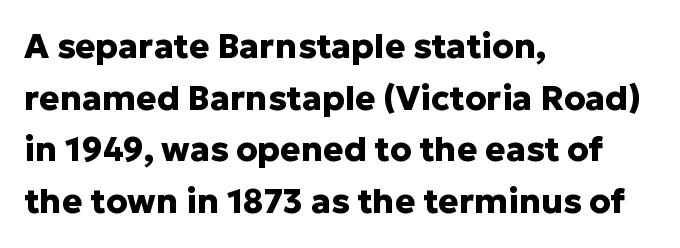
Each row of text sits above clean, open space. This sample keeps an unexceptional amount of space between lines. Note the varied advance widths — an 'i' is clearly narrower than an 'm'. Reading down the block, your eye returns to a fixed left position each line. The text was rendered using a sans face with plain stroke endings. Glyph-to-glyph distance matches everyday printed text.
